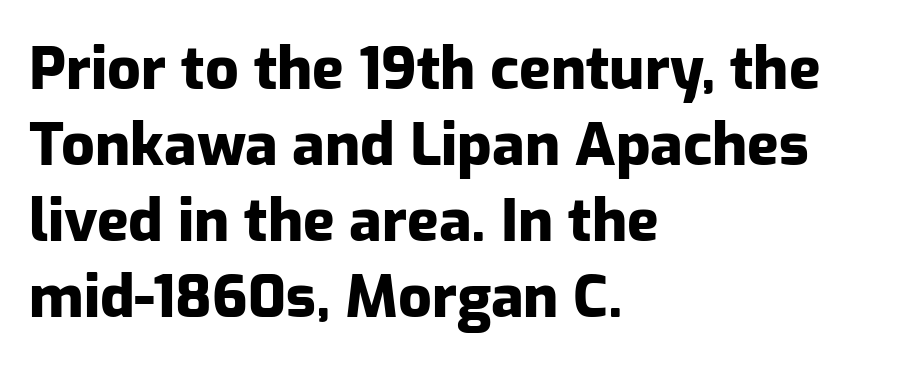
Descender tails drop into unmarked territory. You could call the tracking neutral — neither tight nor loose. A typesetter would call this leading conventional body-copy spacing. The rendering uses natural spacing where letterforms have individual widths. The letters stand upright; this is a roman face.
